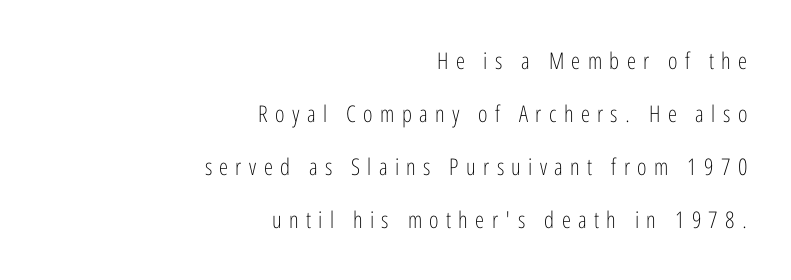
If you measured baseline to baseline, you'd find a long distance. Unlike italic type, these characters show no tilt at all. The characters are drawn with everyday or finer stroke widths. The glyphs are unaccompanied by any horizontal stroke below them.
